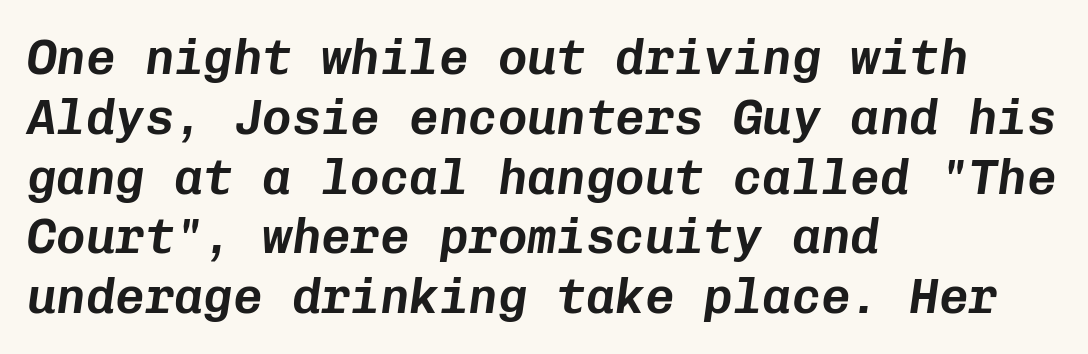
{"italic": "yes", "lean": "right", "slant_degrees": 8, "width": "normal", "stroke_contrast": "low", "x_height": "medium", "monospaced": "yes", "underline": "no", "align": "left", "line_spacing_ratio": 1.22, "letter_spacing": "normal", "letter_spacing_em": 0.0, "glyph_px": 49}
